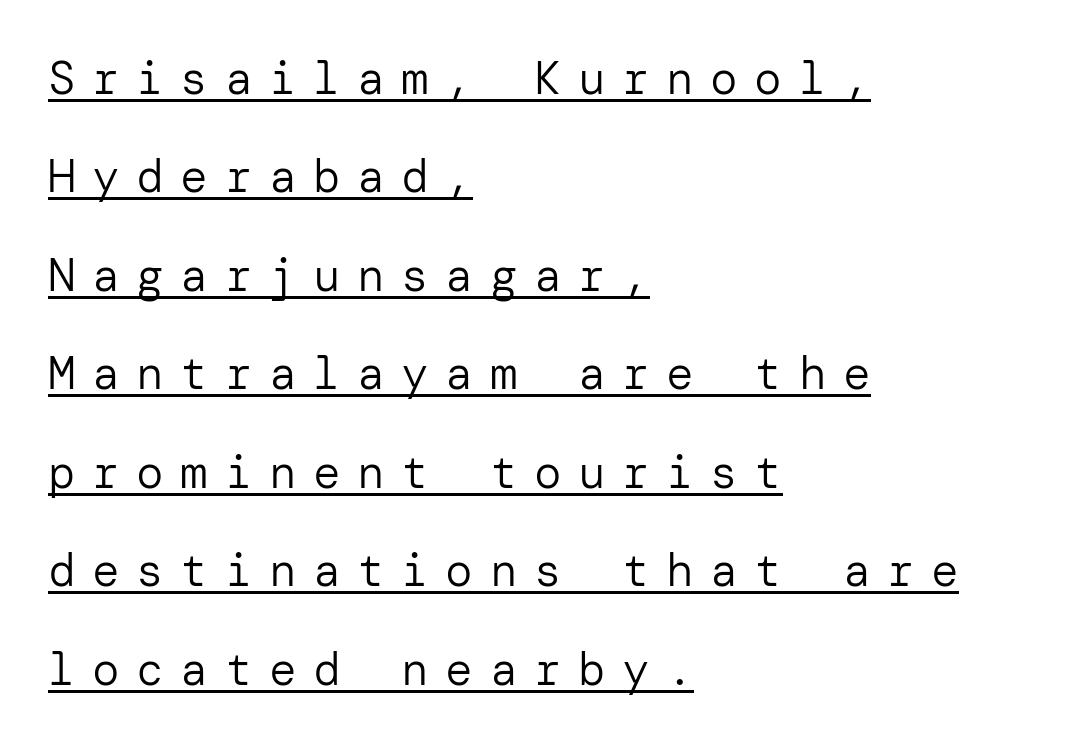
{"serif": "no", "italic": "no", "bold": "no", "weight": "regular", "width": "normal", "stroke_contrast": "low", "x_height": "medium", "underline": "yes", "align": "left", "line_spacing": "loose", "line_spacing_ratio": 2.14, "letter_spacing": "wide", "letter_spacing_em": 0.36, "glyph_px": 46}
